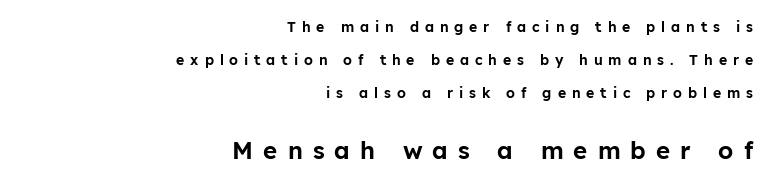
The image shows 24 px text type, upright; set right-aligned, loose line spacing (2.34x), unusually wide letter spacing (+0.42 em), not underlined; the second (bottom) block is 1.71x larger.
